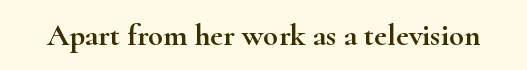
The image shows 31 px wide serif type, upright; set normal letter spacing, not underlined; high stroke contrast and a small x-height.
